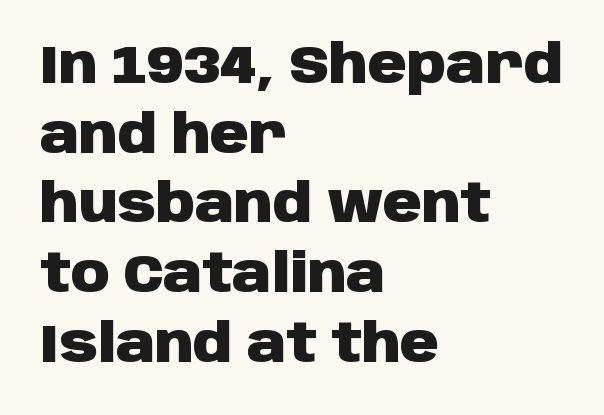
{"serif": "no", "italic": "no", "bold": "yes", "weight": "heavy", "width": "normal", "stroke_contrast": "low", "x_height": "large", "monospaced": "no", "underline": "no", "align": "left", "line_spacing": "normal", "line_spacing_ratio": 1.29, "letter_spacing": "normal", "letter_spacing_em": 0.0, "glyph_px": 54}
